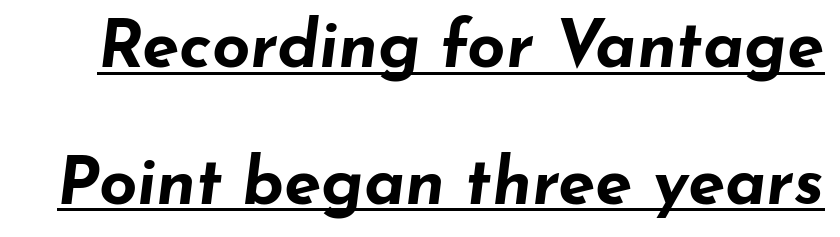
Q: Is the text bold? A: Yes.
Q: Is the text italic (slanted)? A: Yes, it leans right by about 7 degrees.
Q: Is the text underlined? A: Yes.
Q: Is the spacing between letters normal or unusually wide? A: Normal.
Q: Is the spacing between lines tight, normal or loose? A: Loose.
Q: Width (condensed, normal, or wide)? A: Wide.
Q: Stroke contrast? A: Low.
Q: x-height? A: Small.
Q: Monospaced? A: No.
